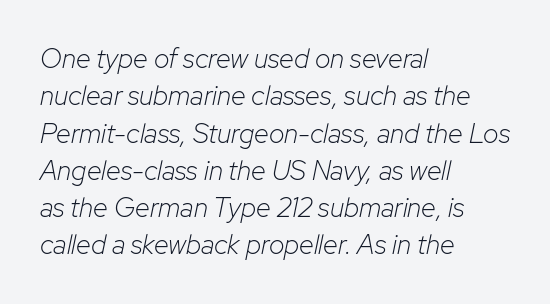
The image shows 27 px text type, italic (leaning right); set left-aligned, normal line spacing (1.38x), normal letter spacing, not underlined.
